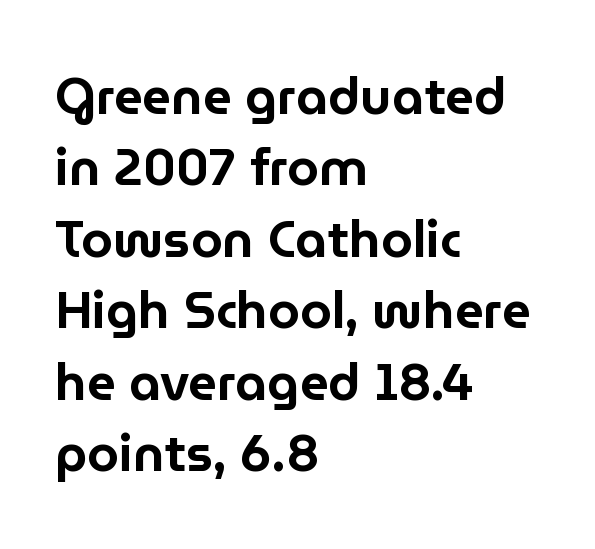
Q: Is the text italic (slanted)? A: No, it is upright.
Q: Is the typeface a serif or a sans-serif typeface? A: Sans-serif.
Q: Is the text underlined? A: No.
Q: How is the paragraph aligned? A: Left-aligned.
Q: Is the spacing between letters normal or unusually wide? A: Normal.
Q: Is the spacing between lines tight, normal or loose? A: Normal.
Q: Width (condensed, normal, or wide)? A: Normal.
Q: Stroke contrast? A: Low.
Q: x-height? A: Medium.
Q: Monospaced? A: No.
